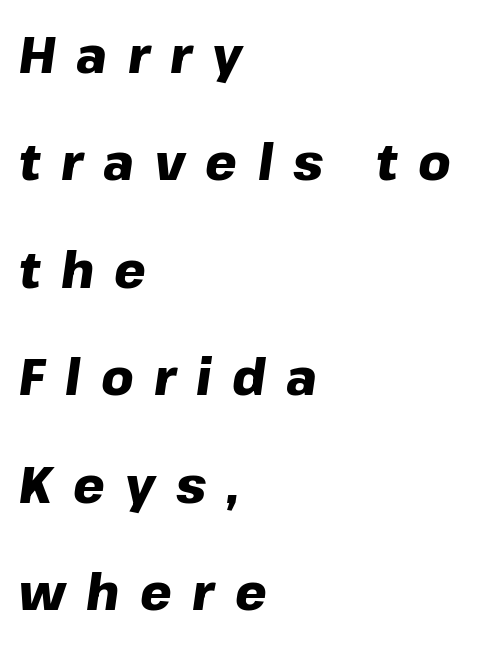
{"italic": "yes", "lean": "right", "slant_degrees": 8, "bold": "yes", "weight": "heavy", "width": "normal", "stroke_contrast": "low", "x_height": "medium", "monospaced": "no", "underline": "no", "align": "left", "line_spacing": "loose", "line_spacing_ratio": 2.15, "letter_spacing": "wide", "letter_spacing_em": 0.41, "glyph_px": 50}
